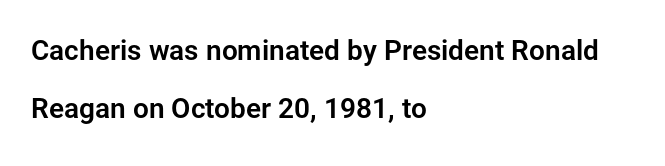
Q: Is the text italic (slanted)? A: No, it is upright.
Q: Is the typeface a serif or a sans-serif typeface? A: Sans-serif.
Q: Is the text underlined? A: No.
Q: How is the paragraph aligned? A: Left-aligned.
Q: Is the spacing between letters normal or unusually wide? A: Normal.
Q: Is the spacing between lines tight, normal or loose? A: Loose.
Q: Width (condensed, normal, or wide)? A: Normal.
Q: Stroke contrast? A: Low.
Q: x-height? A: Medium.
Q: Monospaced? A: No.
